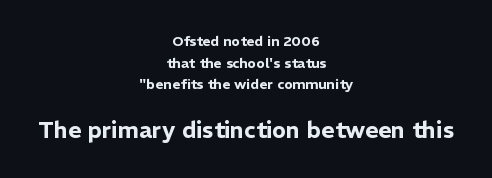
{"italic": "no", "underline": "no", "align": "center", "line_spacing": "normal", "line_spacing_ratio": 1.55, "letter_spacing": "normal", "letter_spacing_em": 0.0, "larger_block": "second", "size_ratio": 1.64, "glyph_px": 23}
